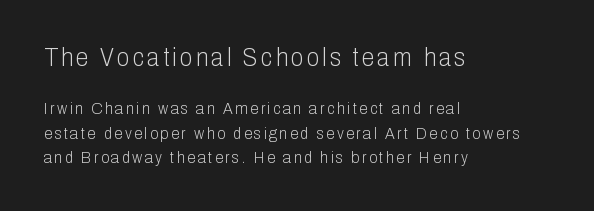
The image shows 25 px text type, upright; set left-aligned, normal line spacing (1.42x), not underlined; the first (top) block is 1.47x larger.
